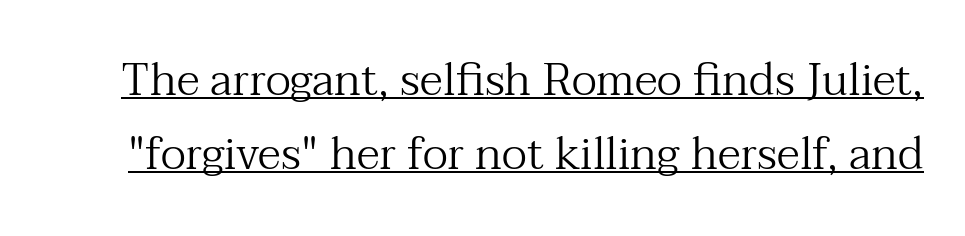
The image shows 45 px regular-weight serif type, upright; set normal line spacing (1.64x), normal letter spacing, underlined; medium stroke contrast and a medium x-height.
